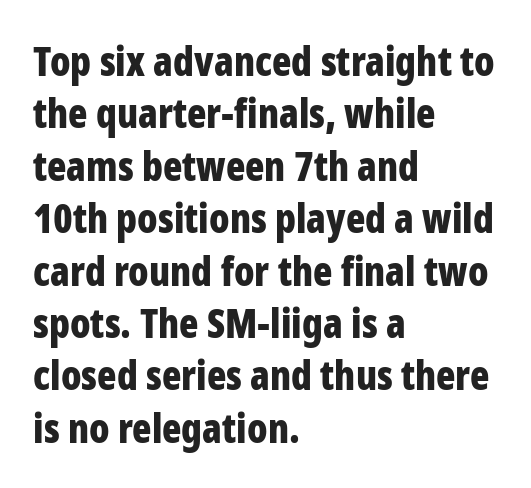
{"serif": "no", "italic": "no", "bold": "yes", "weight": "bold", "width": "condensed", "stroke_contrast": "low", "x_height": "medium", "monospaced": "no", "underline": "no", "align": "left", "line_spacing": "normal", "line_spacing_ratio": 1.31, "letter_spacing": "normal", "letter_spacing_em": 0.0, "glyph_px": 40}
